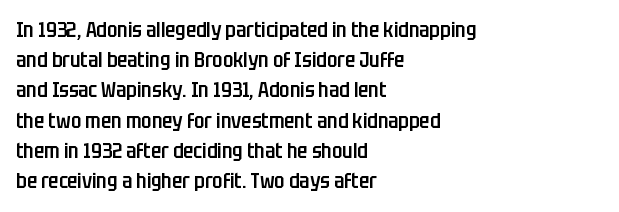
{"italic": "no", "bold": "semi", "underline": "no", "align": "left", "line_spacing": "normal", "line_spacing_ratio": 1.44, "letter_spacing": "normal", "letter_spacing_em": 0.0, "glyph_px": 21}
